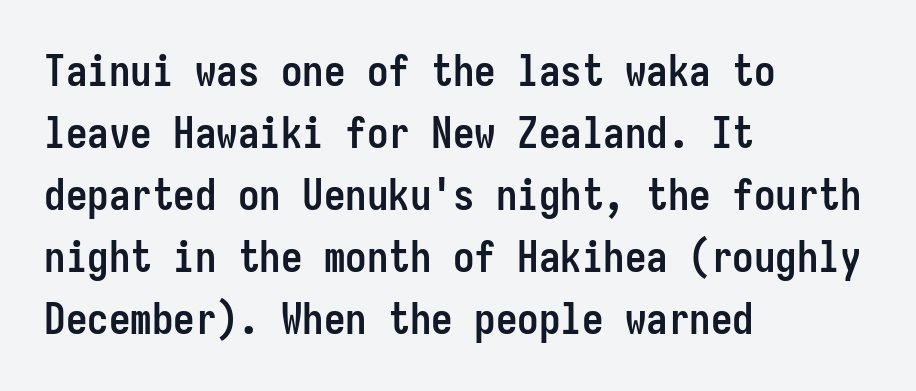
{"serif": "no", "italic": "no", "bold": "yes", "weight": "semibold", "width": "condensed", "stroke_contrast": "low", "x_height": "medium", "monospaced": "yes", "underline": "no", "align": "left", "line_spacing": "normal", "line_spacing_ratio": 1.44, "letter_spacing": "normal", "letter_spacing_em": 0.0, "glyph_px": 43}
